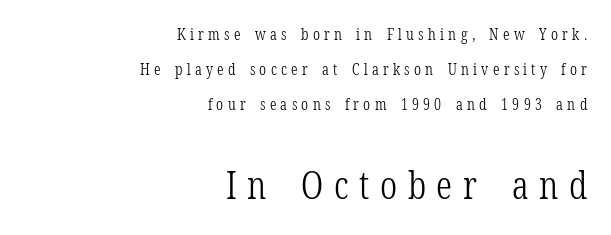
The image shows 39 px light, condensed serif type, upright; set right-aligned, loose line spacing (2.18x), unusually wide letter spacing (+0.27 em), not underlined; the second (bottom) block is 2.44x larger; low stroke contrast and a medium x-height.
